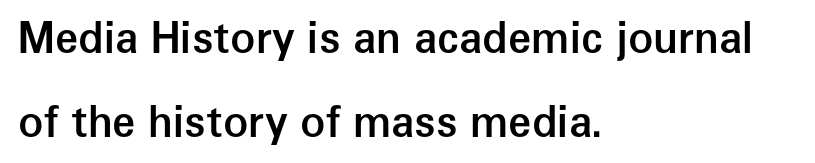
Q: Is the text bold? A: Semi-bold.
Q: Is the text italic (slanted)? A: No, it is upright.
Q: Is the typeface a serif or a sans-serif typeface? A: Sans-serif.
Q: Is the text underlined? A: No.
Q: How is the paragraph aligned? A: Left-aligned.
Q: Is the spacing between letters normal or unusually wide? A: Normal.
Q: Is the spacing between lines tight, normal or loose? A: Loose.
Q: Width (condensed, normal, or wide)? A: Normal.
Q: Stroke contrast? A: Low.
Q: x-height? A: Medium.
Q: Monospaced? A: No.
